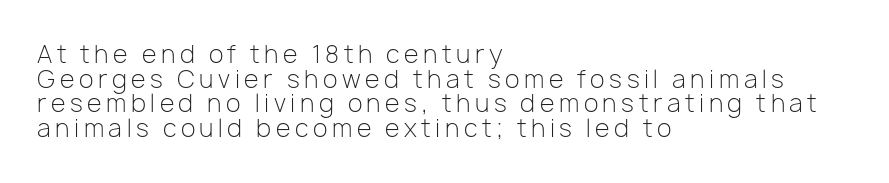
The image shows 24 px text type, upright; set left-aligned, tight line spacing (1.03x), not underlined.
